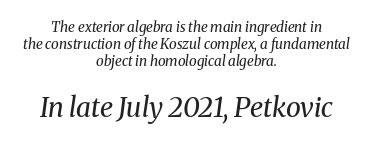
{"italic": "yes", "lean": "right", "slant_degrees": 8, "bold": "no", "underline": "no", "align": "center", "line_spacing_ratio": 1.2, "letter_spacing": "normal", "letter_spacing_em": 0.0, "larger_block": "second", "size_ratio": 1.93, "glyph_px": 27}
